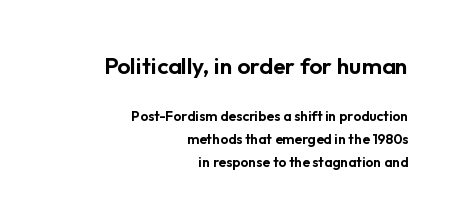
The image shows 23 px text type, upright; set right-aligned, normal line spacing (1.64x), normal letter spacing, not underlined; the first (top) block is 1.64x larger.
